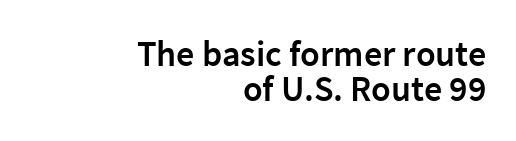
{"serif": "no", "italic": "no", "bold": "semi", "weight": "semibold", "width": "normal", "stroke_contrast": "low", "x_height": "medium", "monospaced": "no", "underline": "no", "align": "right", "line_spacing": "tight", "line_spacing_ratio": 0.96, "letter_spacing": "normal", "letter_spacing_em": 0.0, "glyph_px": 36}
